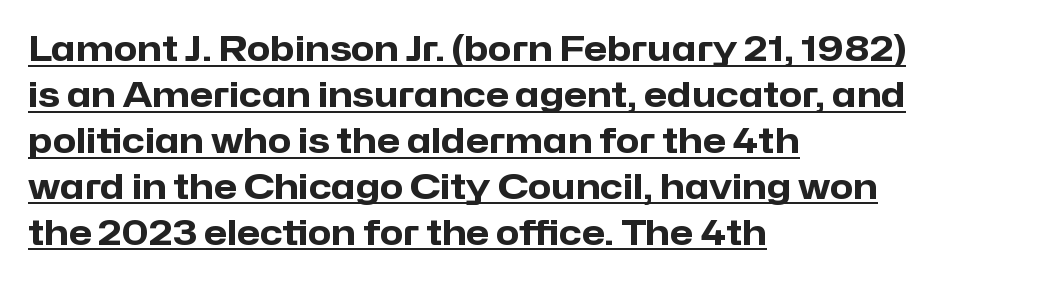
Regular leading. Every row of glyphs begins at an identical x-position on the left. The letterforms sit shoulder to shoulder at normal distance. Heavy, bold letterforms.
